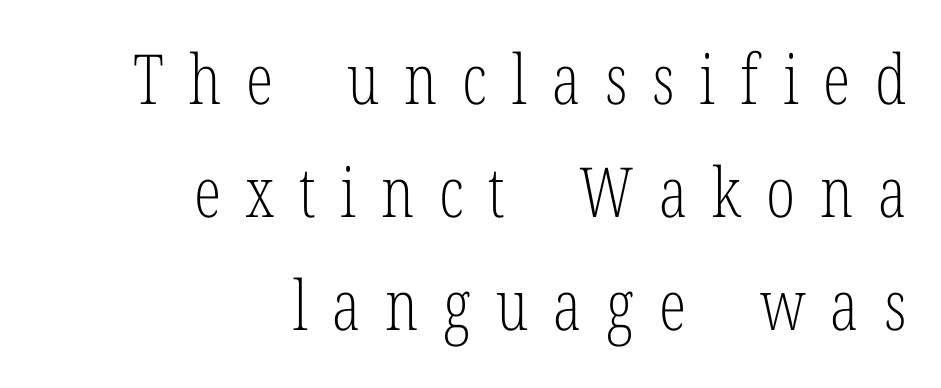
{"serif": "yes", "italic": "no", "bold": "no", "weight": "light", "width": "condensed", "stroke_contrast": "low", "x_height": "medium", "monospaced": "no", "underline": "no", "align": "right", "line_spacing": "normal", "line_spacing_ratio": 1.64, "letter_spacing": "wide", "letter_spacing_em": 0.36, "glyph_px": 69}
